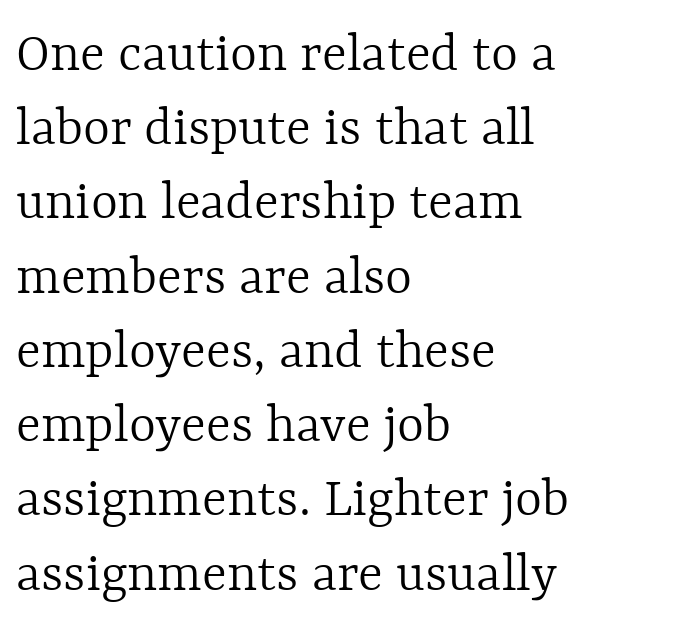
The image shows 58 px light type, upright; set left-aligned, normal line spacing (1.28x), normal letter spacing, not underlined; a medium x-height.
